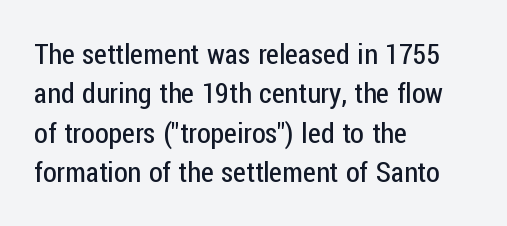
The image shows 28 px regular-weight, condensed sans-serif type, upright; set left-aligned, normal line spacing (1.41x), normal letter spacing, not underlined; low stroke contrast and a medium x-height.
